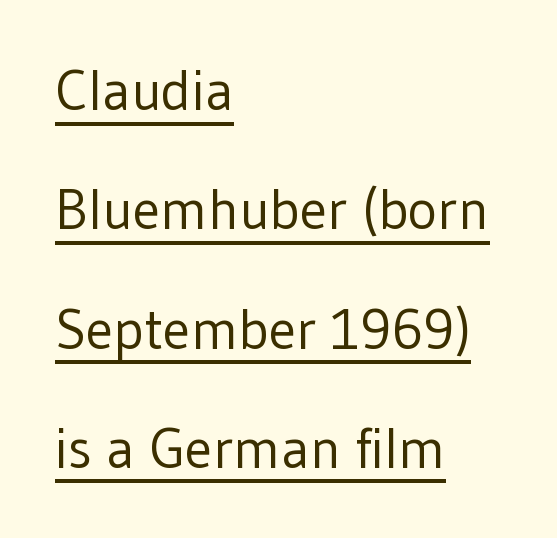
{"serif": "no", "italic": "no", "bold": "no", "weight": "regular", "width": "normal", "stroke_contrast": "low", "x_height": "medium", "monospaced": "no", "underline": "yes", "align": "left", "line_spacing": "loose", "line_spacing_ratio": 2.13, "letter_spacing": "normal", "letter_spacing_em": 0.0, "glyph_px": 56}
